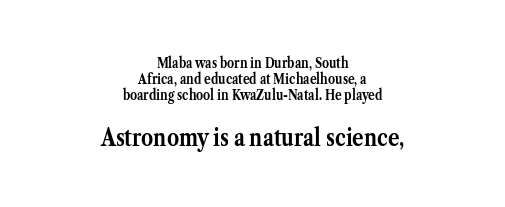
Posture: upright roman. If you squint, the bottom block still reads clearly — it's the larger of the two. Caption: multi-line text, centered on the measure. You could call the tracking neutral — neither tight nor loose. The typesetting leans heavy: a genuine bold. Words float on clear page, feet unadorned.
